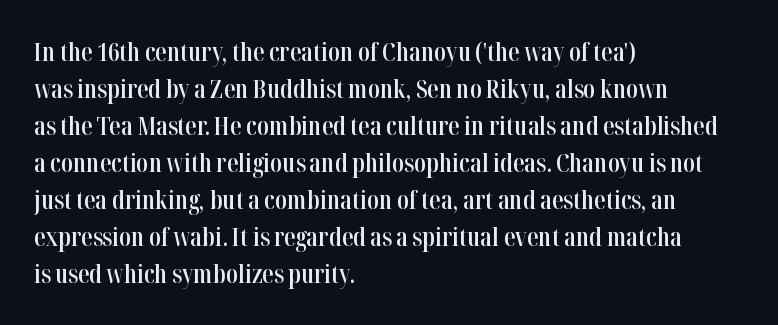
{"italic": "no", "bold": "semi", "underline": "no", "align": "left", "line_spacing": "normal", "line_spacing_ratio": 1.48, "letter_spacing": "normal", "letter_spacing_em": 0.0, "glyph_px": 25}
